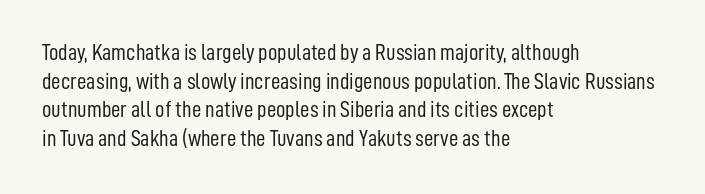
Beneath every word, the page is bare. On a weight scale, this lands at 450 or below. Look at the tracking — it's just the regular setting, nothing added. The typesetter chose a ragged-right arrangement here. Upright lettering throughout.
